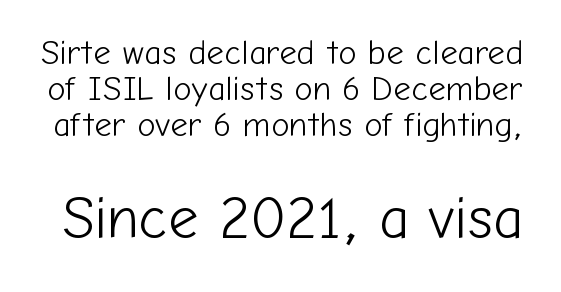
{"serif": "no", "italic": "no", "bold": "no", "weight": "light", "width": "normal", "stroke_contrast": "low", "x_height": "medium", "monospaced": "no", "underline": "no", "line_spacing": "tight", "line_spacing_ratio": 1.06, "letter_spacing": "normal", "letter_spacing_em": 0.0, "larger_block": "second", "size_ratio": 1.74, "glyph_px": 59}
